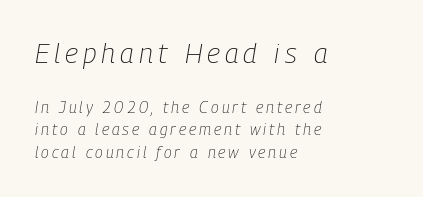
The image shows 28 px light, condensed type, italic (leaning right); set left-aligned, normal line spacing (1.41x), not underlined; the first (top) block is 1.75x larger; low stroke contrast and a medium x-height.
